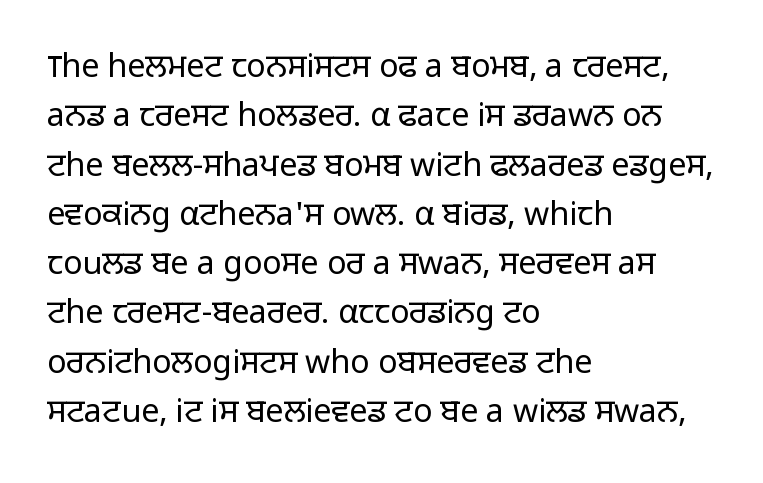
Q: Is the text bold? A: No.
Q: Is the text italic (slanted)? A: No, it is upright.
Q: Is the typeface a serif or a sans-serif typeface? A: Sans-serif.
Q: Is the text underlined? A: No.
Q: How is the paragraph aligned? A: Left-aligned.
Q: Is the spacing between letters normal or unusually wide? A: Normal.
Q: Is the spacing between lines tight, normal or loose? A: Normal.
Q: Width (condensed, normal, or wide)? A: Normal.
Q: Stroke contrast? A: Low.
Q: x-height? A: Medium.
Q: Monospaced? A: No.
